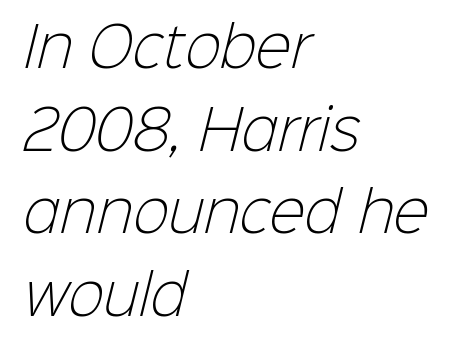
All the whitespace from short lines collects on the right. The designer left line spacing at the default. This sample has the flowing, uneven cadence of proportional lettering. Caption: standard tracking, unaltered.
